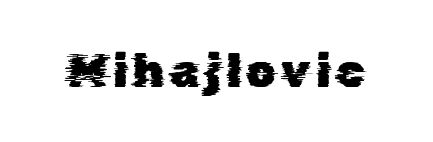
{"serif": "no", "width": "normal", "stroke_contrast": "low", "x_height": "medium", "monospaced": "no", "underline": "no", "glyph_px": 46}
